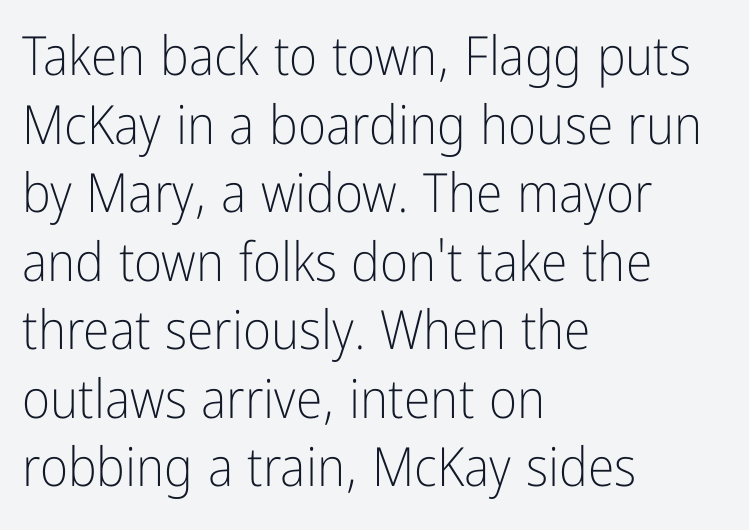
Q: Is the text bold? A: No.
Q: Is the text italic (slanted)? A: No, it is upright.
Q: Is the typeface a serif or a sans-serif typeface? A: Sans-serif.
Q: Is the text underlined? A: No.
Q: How is the paragraph aligned? A: Left-aligned.
Q: Is the spacing between letters normal or unusually wide? A: Normal.
Q: Is the spacing between lines tight, normal or loose? A: Normal.
Q: Width (condensed, normal, or wide)? A: Condensed.
Q: Stroke contrast? A: Low.
Q: x-height? A: Medium.
Q: Monospaced? A: No.
